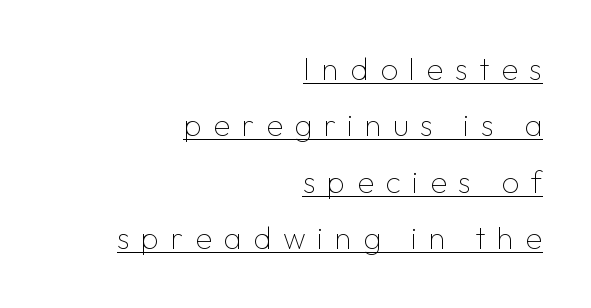
Q: Is the text bold? A: No.
Q: Is the text italic (slanted)? A: No, it is upright.
Q: Is the typeface a serif or a sans-serif typeface? A: Sans-serif.
Q: Is the text underlined? A: Yes.
Q: How is the paragraph aligned? A: Right-aligned.
Q: Is the spacing between letters normal or unusually wide? A: Unusually wide.
Q: Width (condensed, normal, or wide)? A: Normal.
Q: Stroke contrast? A: Low.
Q: x-height? A: Medium.
Q: Monospaced? A: No.
